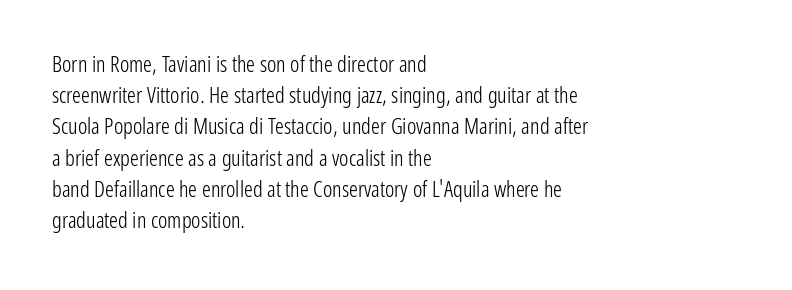
{"italic": "no", "bold": "no", "underline": "no", "align": "left", "line_spacing": "normal", "line_spacing_ratio": 1.42, "letter_spacing": "normal", "letter_spacing_em": 0.0, "glyph_px": 22}
